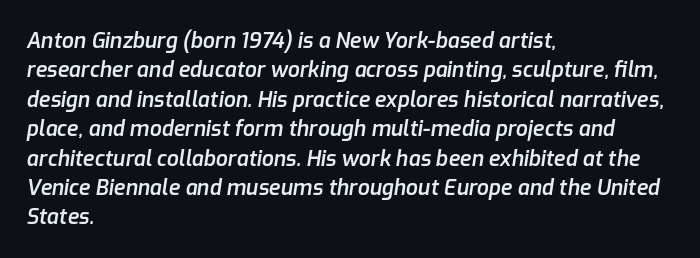
Characters are canted at an angle relative to the baseline's perpendicular. Descenders hang freely into open space. Stems and bowls a touch heavier than normal — semibold. The vertical gap from one line to the next is medium. Each line starts at the same left margin while the right side varies.
